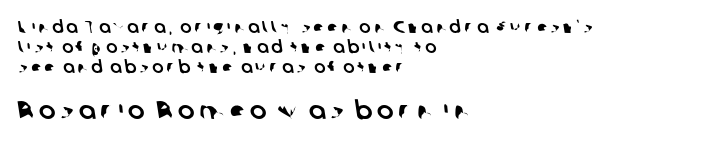
{"underline": "no", "align": "left", "line_spacing_ratio": 1.17, "larger_block": "second", "size_ratio": 1.47, "glyph_px": 25}
